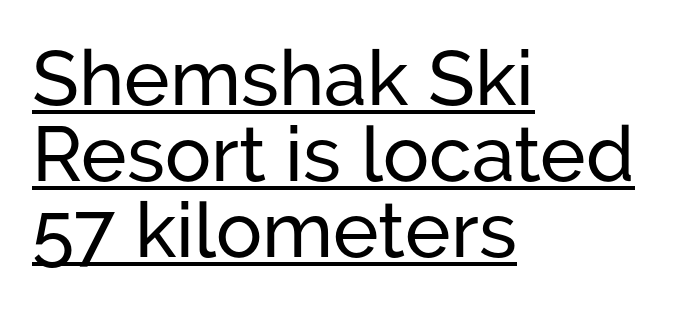
The image shows 77 px sans-serif type, upright; set left-aligned, tight line spacing (0.99x), normal letter spacing, underlined; low stroke contrast and a medium x-height.
